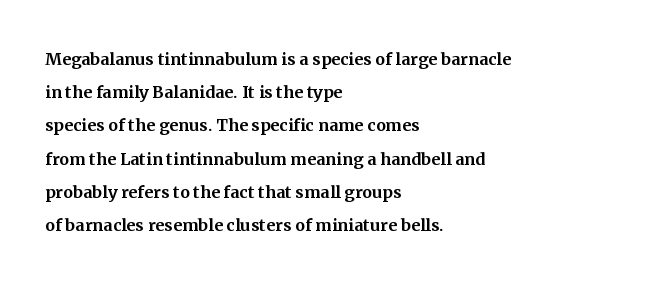
The image shows 22 px text type, upright; set left-aligned, normal line spacing (1.51x), normal letter spacing, not underlined.
